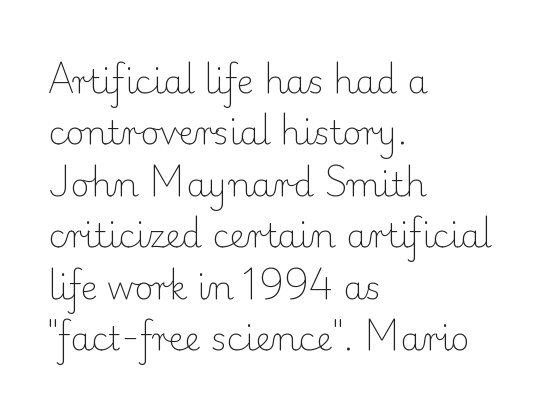
Counters stay open thanks to moderate or lighter strokes. Designer's note — italics off, roman on. Observe the serifs anchoring each vertical stroke in this sample. Bare-footed words on every line. Vertical spacing — default. The face used here is proportionally spaced, like ordinary book or web type.
